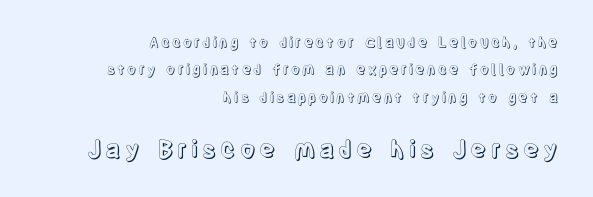
Q: Is the text italic (slanted)? A: No, it is upright.
Q: Is the text underlined? A: No.
Q: How is the paragraph aligned? A: Right-aligned.
Q: Is the spacing between lines tight, normal or loose? A: Loose.
Q: Which block of text is set in a larger size, the first (top) or the second (bottom)? A: The second (bottom) one.
